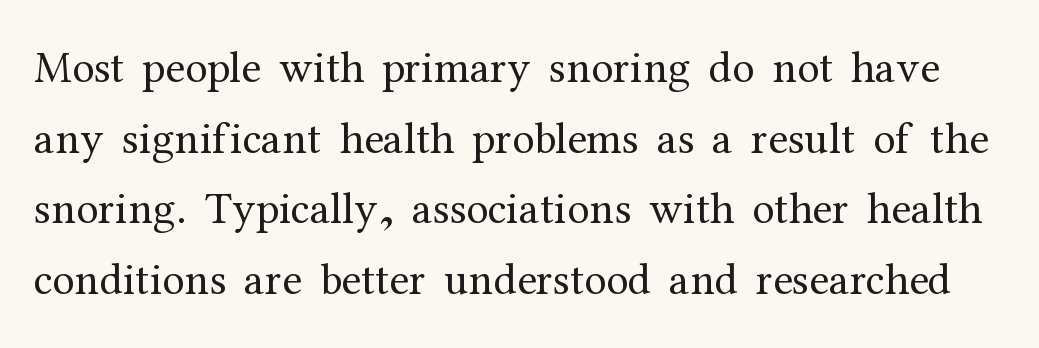
Q: Is the text bold? A: No.
Q: Is the text italic (slanted)? A: No, it is upright.
Q: Is the typeface a serif or a sans-serif typeface? A: Serif.
Q: Is the text underlined? A: No.
Q: Is the spacing between letters normal or unusually wide? A: Normal.
Q: Is the spacing between lines tight, normal or loose? A: Normal.
Q: Width (condensed, normal, or wide)? A: Normal.
Q: Stroke contrast? A: Medium.
Q: x-height? A: Medium.
Q: Monospaced? A: No.
